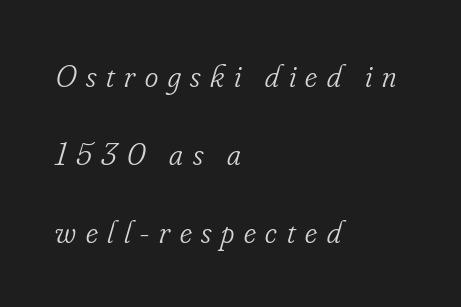
This rendering uses left alignment, leaving the right contour irregular. A clean baseline with only descenders dipping below it. The font family rendered here belongs to the serif group. This block would shrink considerably if given ordinary leading; it's expanded now. No chunkiness to these letters — they're not bold.
